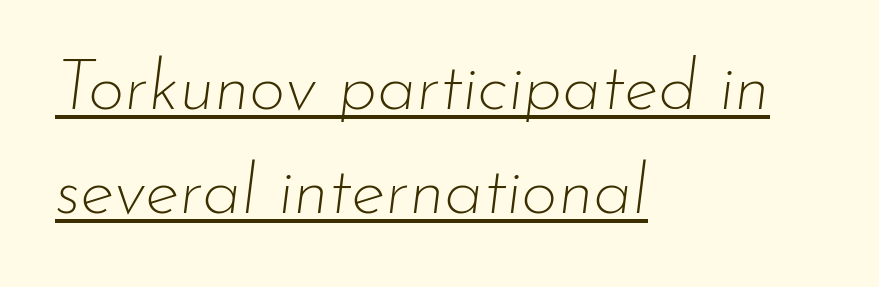
Q: Is the text bold? A: No.
Q: Is the text italic (slanted)? A: Yes, it leans right by about 7 degrees.
Q: Is the text underlined? A: Yes.
Q: How is the paragraph aligned? A: Left-aligned.
Q: Is the spacing between letters normal or unusually wide? A: Normal.
Q: Is the spacing between lines tight, normal or loose? A: Normal.
Q: Width (condensed, normal, or wide)? A: Normal.
Q: Stroke contrast? A: Low.
Q: x-height? A: Small.
Q: Monospaced? A: No.
